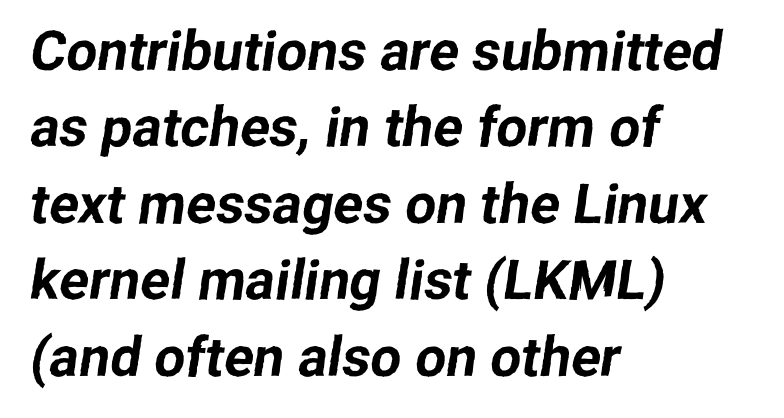
Q: Is the typeface a serif or a sans-serif typeface? A: Sans-serif.
Q: Is the text underlined? A: No.
Q: How is the paragraph aligned? A: Left-aligned.
Q: Is the spacing between letters normal or unusually wide? A: Normal.
Q: Is the spacing between lines tight, normal or loose? A: Normal.
Q: Width (condensed, normal, or wide)? A: Normal.
Q: Stroke contrast? A: Low.
Q: x-height? A: Medium.
Q: Monospaced? A: No.
